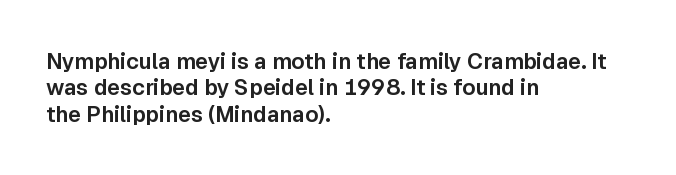
The image shows 22 px text type, upright; set left-aligned, line spacing 1.2x, normal letter spacing, not underlined.
